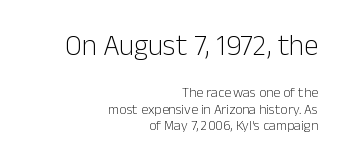
The image shows 29 px light sans-serif type, upright; set right-aligned, line spacing 1.18x, normal letter spacing, not underlined; the first (top) block is 2.07x larger; low stroke contrast and a medium x-height.
